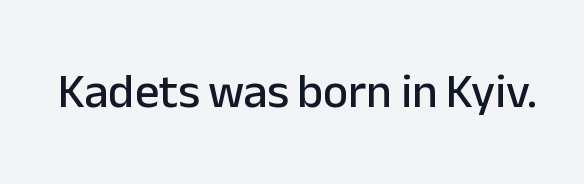
{"serif": "no", "italic": "no", "width": "normal", "stroke_contrast": "low", "x_height": "medium", "monospaced": "no", "underline": "no", "letter_spacing": "normal", "letter_spacing_em": 0.0, "glyph_px": 48}
